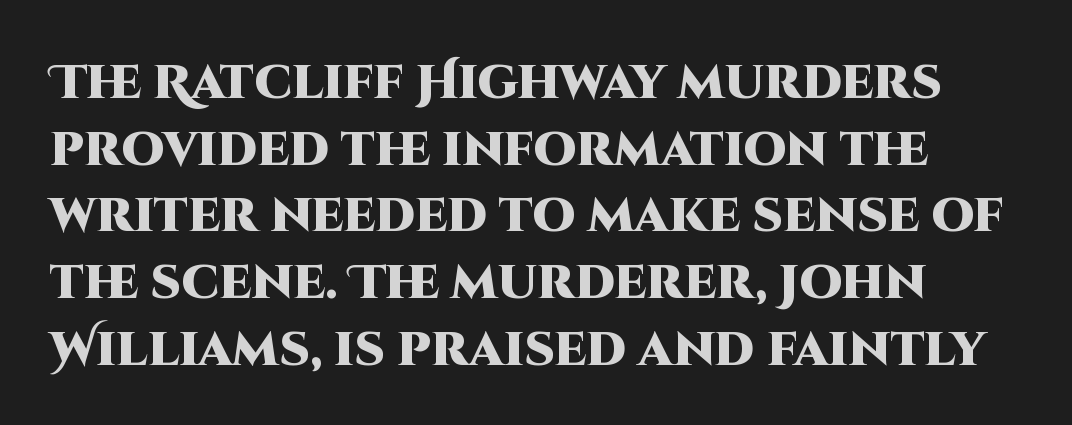
The image shows 48 px heavy sans-serif type, upright; set normal line spacing (1.39x), normal letter spacing, not underlined; high stroke contrast and a large x-height.
